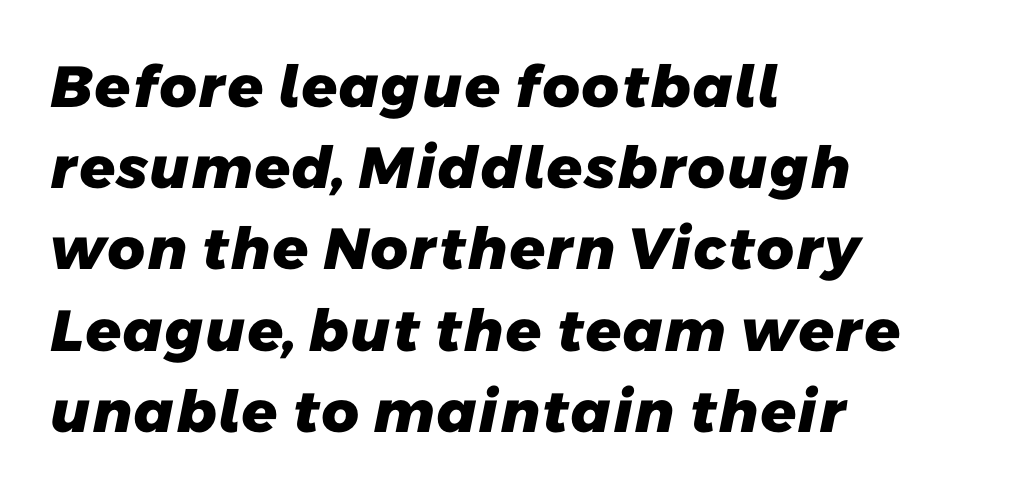
Q: Is the text bold? A: Yes.
Q: Is the typeface a serif or a sans-serif typeface? A: Sans-serif.
Q: Is the text underlined? A: No.
Q: How is the paragraph aligned? A: Left-aligned.
Q: Is the spacing between letters normal or unusually wide? A: Normal.
Q: Is the spacing between lines tight, normal or loose? A: Normal.
Q: Width (condensed, normal, or wide)? A: Normal.
Q: Stroke contrast? A: Low.
Q: x-height? A: Medium.
Q: Monospaced? A: No.
